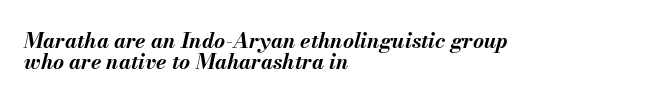
The image shows 21 px bold type, italic (leaning right); set left-aligned, tight line spacing (1.01x), normal letter spacing, not underlined.
